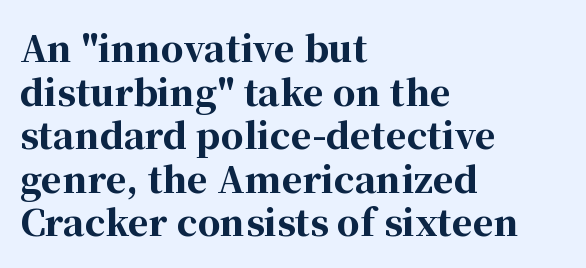
Q: Is the text bold? A: Yes.
Q: Is the text italic (slanted)? A: No, it is upright.
Q: Is the typeface a serif or a sans-serif typeface? A: Serif.
Q: Is the text underlined? A: No.
Q: How is the paragraph aligned? A: Left-aligned.
Q: Is the spacing between letters normal or unusually wide? A: Normal.
Q: Width (condensed, normal, or wide)? A: Normal.
Q: Stroke contrast? A: High.
Q: x-height? A: Medium.
Q: Monospaced? A: No.
